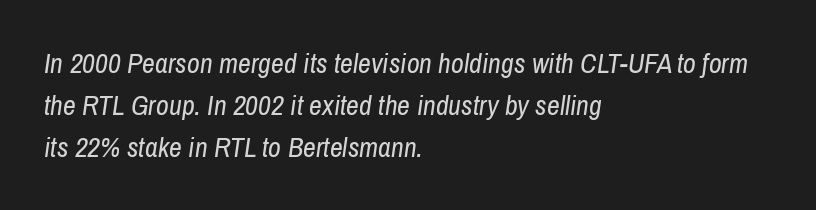
Q: Is the text bold? A: No.
Q: Is the text italic (slanted)? A: Yes, it leans right by about 8 degrees.
Q: Is the text underlined? A: No.
Q: How is the paragraph aligned? A: Left-aligned.
Q: Is the spacing between letters normal or unusually wide? A: Normal.
Q: Is the spacing between lines tight, normal or loose? A: Normal.
Q: Width (condensed, normal, or wide)? A: Condensed.
Q: Stroke contrast? A: Low.
Q: x-height? A: Medium.
Q: Monospaced? A: No.
